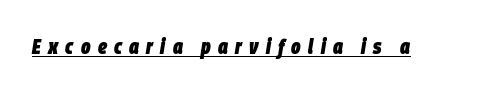
{"italic": "yes", "lean": "right", "slant_degrees": 9, "bold": "yes", "underline": "yes", "letter_spacing": "wide", "letter_spacing_em": 0.33, "glyph_px": 22}
